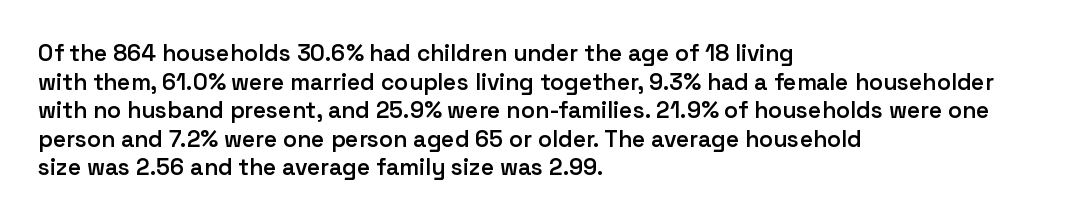
{"italic": "no", "bold": "semi", "underline": "no", "align": "left", "line_spacing_ratio": 1.24, "letter_spacing": "normal", "letter_spacing_em": 0.0, "glyph_px": 23}
